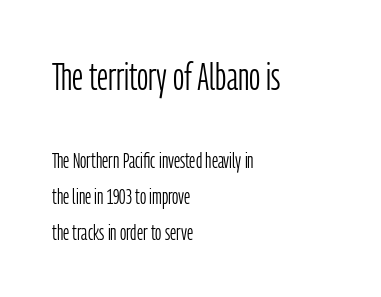
Stroke terminals: plain, sans-serif. A student would notice the top passage is typeset larger than what follows. Default kerning and tracking; the words read as compact shapes. Baseline-to-baseline distance is the conventional proportion of letter height. The axis of the letterforms is exactly vertical. Do the characters align in a grid? No, the font is proportional.
